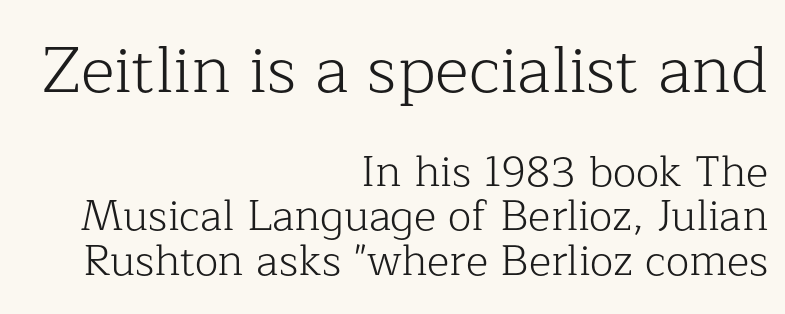
Q: Is the text bold? A: No.
Q: Is the text italic (slanted)? A: No, it is upright.
Q: Is the typeface a serif or a sans-serif typeface? A: Serif.
Q: Is the text underlined? A: No.
Q: How is the paragraph aligned? A: Right-aligned.
Q: Is the spacing between letters normal or unusually wide? A: Normal.
Q: Is the spacing between lines tight, normal or loose? A: Tight.
Q: Which block of text is set in a larger size, the first (top) or the second (bottom)? A: The first (top) one.
Q: Width (condensed, normal, or wide)? A: Normal.
Q: Stroke contrast? A: Low.
Q: x-height? A: Medium.
Q: Monospaced? A: No.
